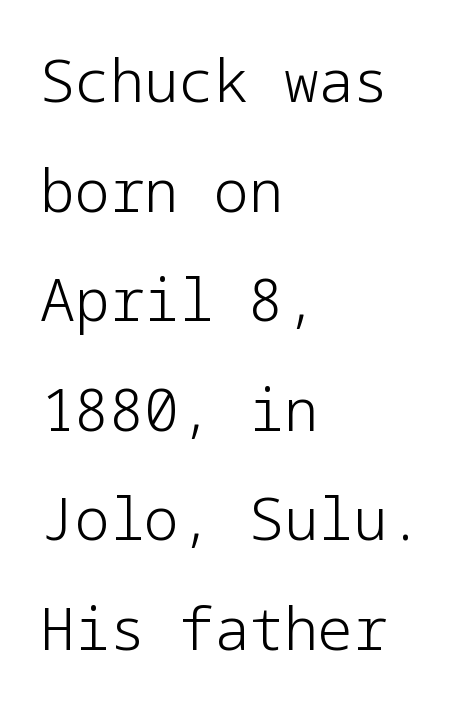
Q: Is the text bold? A: No.
Q: Is the text italic (slanted)? A: No, it is upright.
Q: Is the typeface a serif or a sans-serif typeface? A: Sans-serif.
Q: Is the text underlined? A: No.
Q: How is the paragraph aligned? A: Left-aligned.
Q: Is the spacing between letters normal or unusually wide? A: Normal.
Q: Width (condensed, normal, or wide)? A: Normal.
Q: Stroke contrast? A: Low.
Q: x-height? A: Medium.
